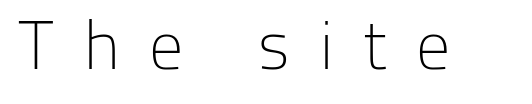
The image shows 68 px light sans-serif type, upright; set unusually wide letter spacing (+0.44 em), not underlined; low stroke contrast and a medium x-height.
